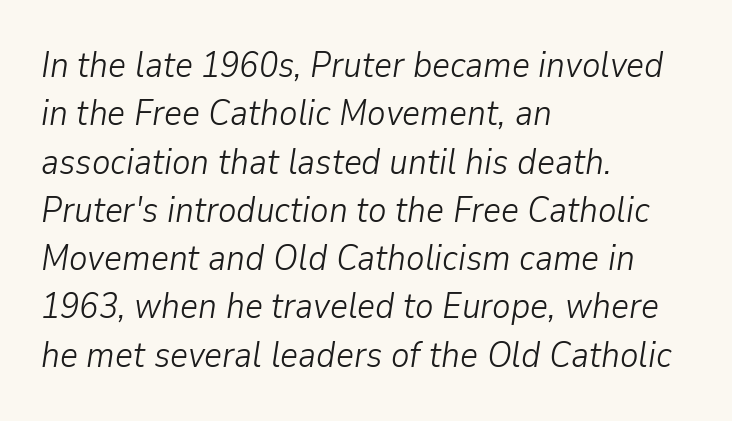
The image shows 35 px light type, italic (leaning right); set left-aligned, normal line spacing (1.38x), normal letter spacing, not underlined; low stroke contrast and a medium x-height.
